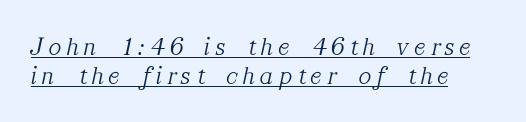
In terms of letterspacing, this is a distinctly airy, spread setting. Leading: reduced. Designer's note — italics engaged. The letters look calm and open, with moderate or lighter stems. Underlined type. Alignment: flush left.
